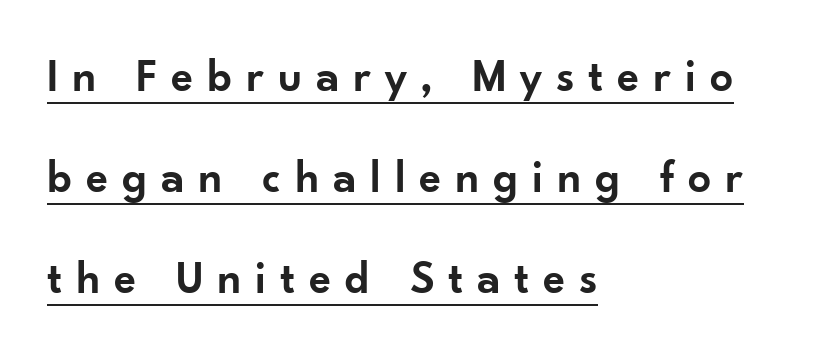
Q: Is the text bold? A: Semi-bold.
Q: Is the text italic (slanted)? A: No, it is upright.
Q: Is the typeface a serif or a sans-serif typeface? A: Sans-serif.
Q: Is the text underlined? A: Yes.
Q: How is the paragraph aligned? A: Left-aligned.
Q: Is the spacing between letters normal or unusually wide? A: Unusually wide.
Q: Is the spacing between lines tight, normal or loose? A: Loose.
Q: Width (condensed, normal, or wide)? A: Normal.
Q: Stroke contrast? A: Low.
Q: x-height? A: Small.
Q: Monospaced? A: No.
